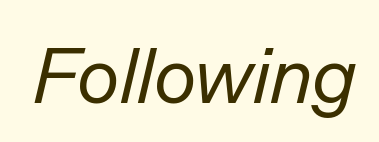
No heavy texture on the line: the type isn't bold. Designer's note — italics engaged. Lines of text with bare space underneath. Do the characters align in a grid? No, the font is proportional.
